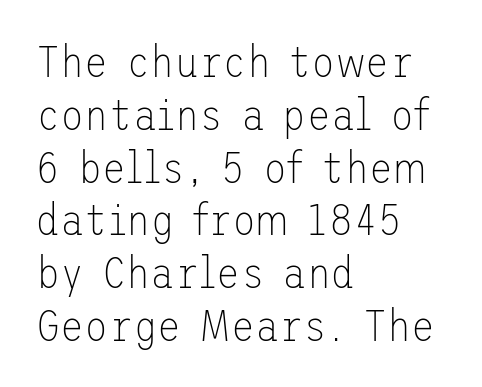
{"serif": "no", "italic": "no", "bold": "no", "weight": "thin", "width": "normal", "stroke_contrast": "low", "x_height": "medium", "underline": "no", "align": "left", "line_spacing_ratio": 1.2, "letter_spacing": "normal", "letter_spacing_em": 0.0, "glyph_px": 44}
